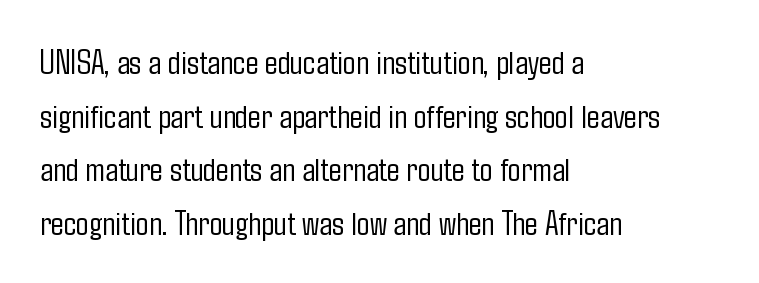
Quick note: not italic, upright. Varying glyph widths throughout — classic text-font behaviour. Letterform terminals end flat and unadorned throughout the passage. Underlining? Definitely not there. The paragraph has a hard left edge and a soft right edge. The passage shown is not bold in any degree.
